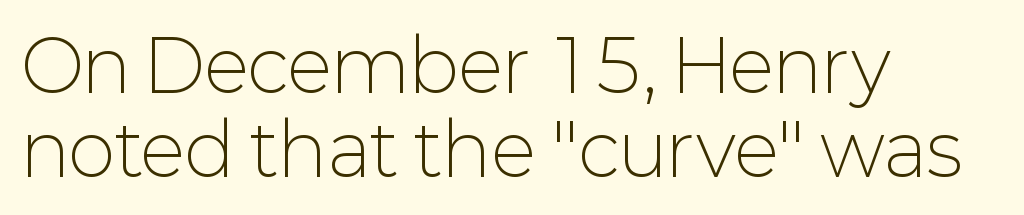
The image shows 72 px light sans-serif type, upright; set left-aligned, line spacing 1.17x, normal letter spacing, not underlined; low stroke contrast and a medium x-height.
